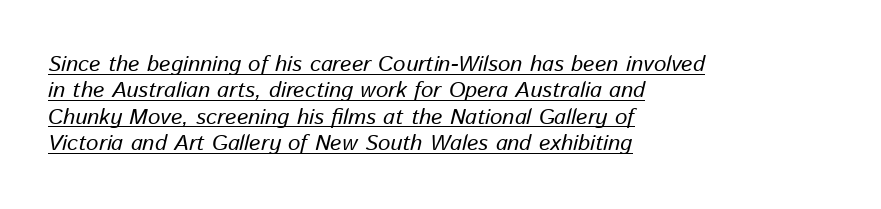
Q: Is the text italic (slanted)? A: Yes, it leans right by about 13 degrees.
Q: Is the text underlined? A: Yes.
Q: How is the paragraph aligned? A: Left-aligned.
Q: Is the spacing between letters normal or unusually wide? A: Normal.
